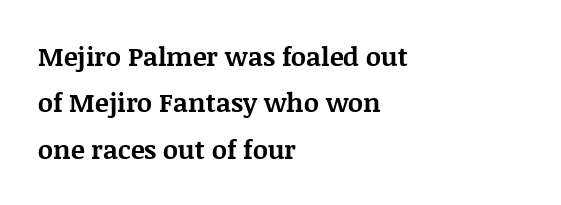
Spacing between characters is what you'd get straight out of the box. Bare-footed words on every line. The ragged edge is on the right, which tells us the setting is flush left. The type sits square on the baseline with zero lean. Caption: bold face, heavy strokes.
